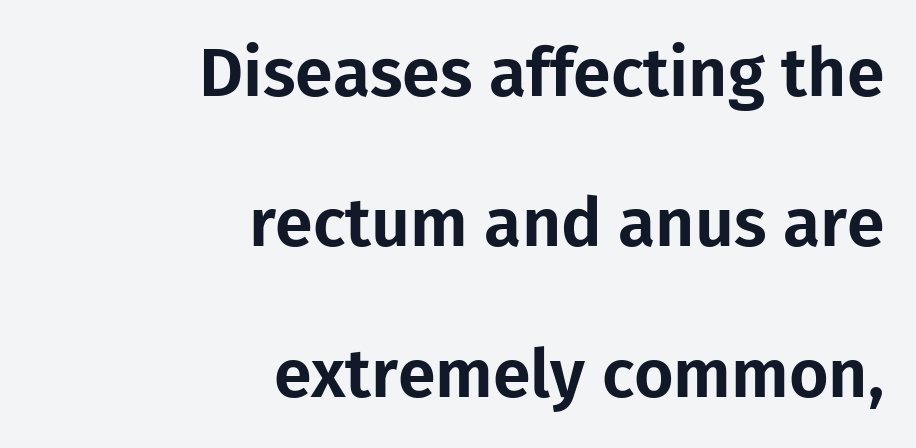
Q: Is the text italic (slanted)? A: No, it is upright.
Q: Is the typeface a serif or a sans-serif typeface? A: Sans-serif.
Q: Is the text underlined? A: No.
Q: How is the paragraph aligned? A: Right-aligned.
Q: Is the spacing between letters normal or unusually wide? A: Normal.
Q: Is the spacing between lines tight, normal or loose? A: Loose.
Q: Width (condensed, normal, or wide)? A: Normal.
Q: Stroke contrast? A: Low.
Q: x-height? A: Medium.
Q: Monospaced? A: No.
